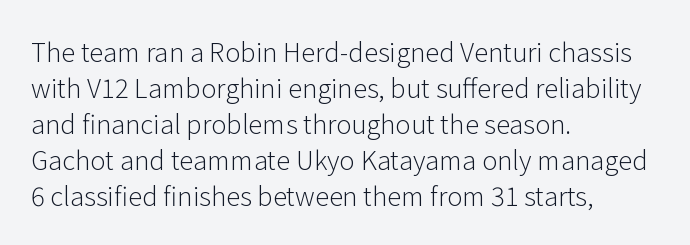
The characters are drawn with everyday or finer stroke widths. Line beginnings align vertically; line endings do not. Rule under the text: the space is simply empty. Words appear dense and cohesive because spacing is normal. Whoever set this chose a conventional vertical rhythm. Rendered with straight, roman letterforms.
